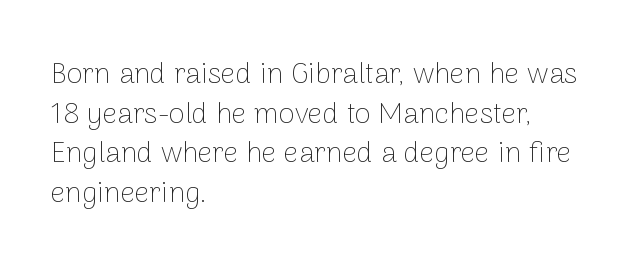
Check under the words: just untouched page. To sum up the face: it is a sans, with no serifs. The face used here is proportionally spaced, like ordinary book or web type. The face looks like a standard text weight, possibly lighter. This is the regular roman posture of the typeface.
